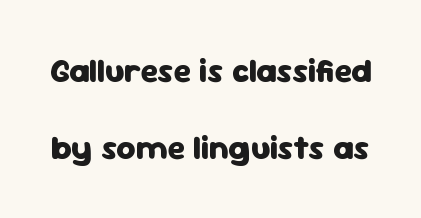
Its strokes are broad and dark, the hallmark of bold type. Looks like regular typesetting: each glyph gets only the width it needs. Each row of text sits above clean, open space. Each letter's strokes conclude bluntly, with no projecting serifs.
